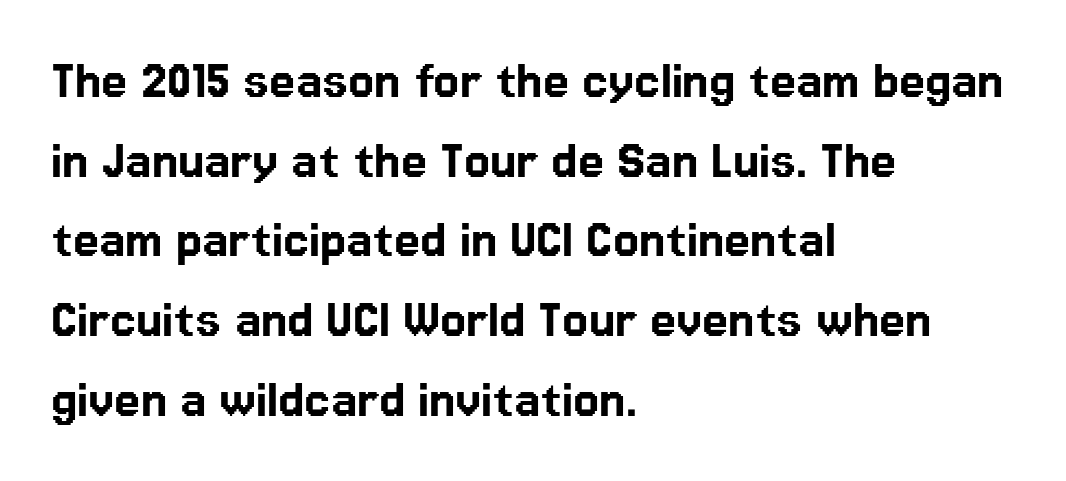
The image shows 59 px sans-serif type, upright; set left-aligned, normal line spacing (1.35x), normal letter spacing, not underlined; low stroke contrast and a medium x-height.
